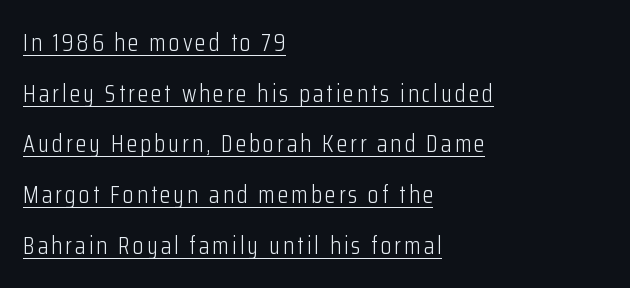
The image shows 24 px text type, upright; set left-aligned, loose line spacing (2.11x), underlined.
